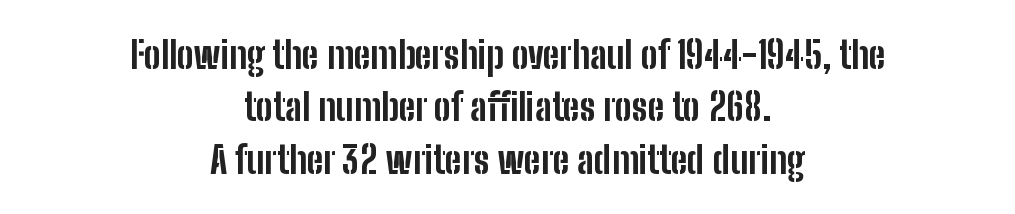
{"serif": "no", "italic": "no", "bold": "yes", "weight": "bold", "width": "condensed", "stroke_contrast": "low", "x_height": "medium", "monospaced": "no", "underline": "no", "align": "center", "line_spacing": "normal", "line_spacing_ratio": 1.38, "letter_spacing": "normal", "letter_spacing_em": 0.0, "glyph_px": 38}
